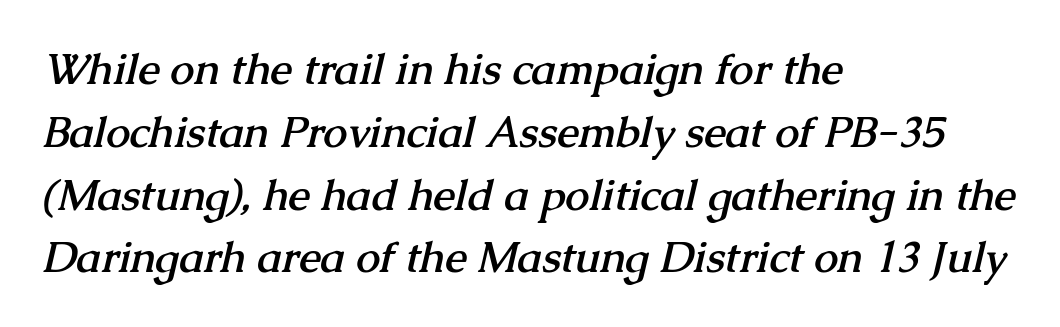
Q: Is the text bold? A: Yes.
Q: Is the typeface a serif or a sans-serif typeface? A: Serif.
Q: Is the text underlined? A: No.
Q: How is the paragraph aligned? A: Left-aligned.
Q: Is the spacing between letters normal or unusually wide? A: Normal.
Q: Is the spacing between lines tight, normal or loose? A: Normal.
Q: Width (condensed, normal, or wide)? A: Normal.
Q: Stroke contrast? A: Medium.
Q: x-height? A: Medium.
Q: Monospaced? A: No.
